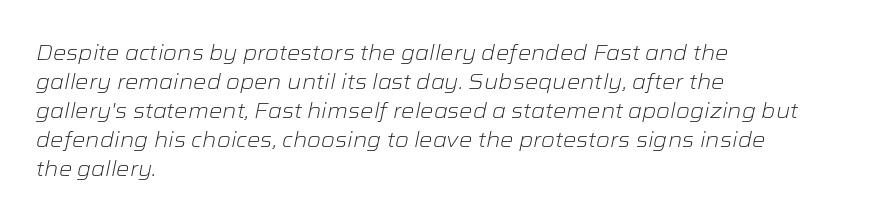
The image shows 21 px text type, italic (leaning right); set left-aligned, normal line spacing (1.38x), normal letter spacing, not underlined.
